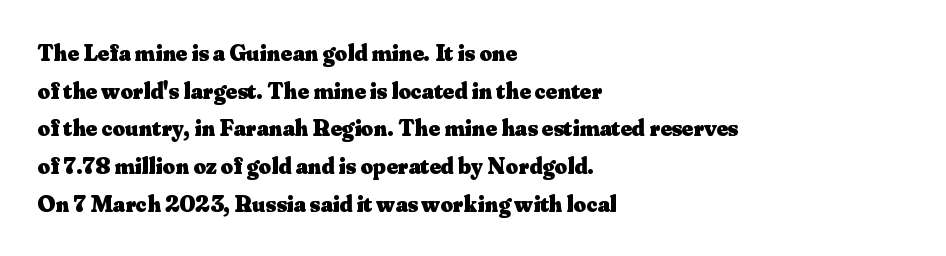
{"italic": "no", "bold": "yes", "underline": "no", "align": "left", "line_spacing": "normal", "line_spacing_ratio": 1.57, "letter_spacing": "normal", "letter_spacing_em": 0.0, "glyph_px": 24}
